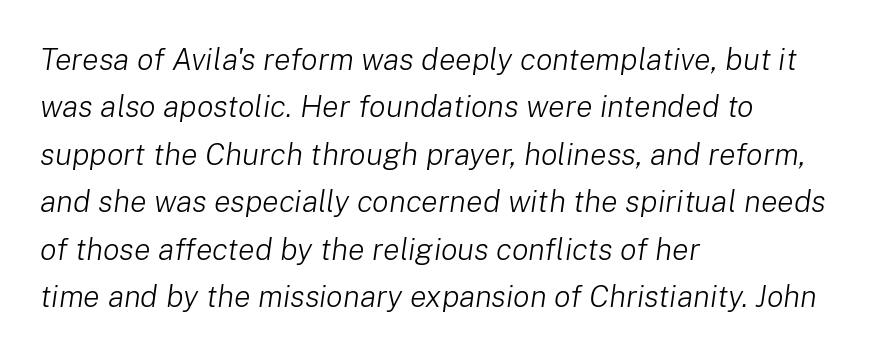
Q: Is the text bold? A: No.
Q: Is the text italic (slanted)? A: Yes, it leans right by about 8 degrees.
Q: Is the text underlined? A: No.
Q: How is the paragraph aligned? A: Left-aligned.
Q: Is the spacing between letters normal or unusually wide? A: Normal.
Q: Is the spacing between lines tight, normal or loose? A: Normal.
Q: Width (condensed, normal, or wide)? A: Normal.
Q: Stroke contrast? A: Low.
Q: x-height? A: Medium.
Q: Monospaced? A: No.
